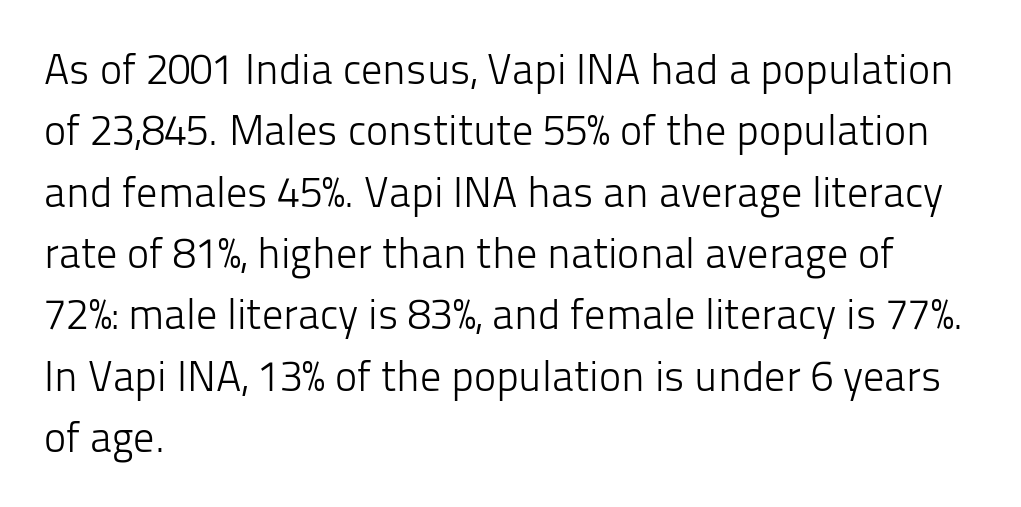
{"serif": "no", "italic": "no", "bold": "no", "weight": "light", "width": "normal", "stroke_contrast": "low", "x_height": "medium", "monospaced": "no", "underline": "no", "align": "left", "line_spacing": "normal", "line_spacing_ratio": 1.46, "letter_spacing": "normal", "letter_spacing_em": 0.0, "glyph_px": 42}
